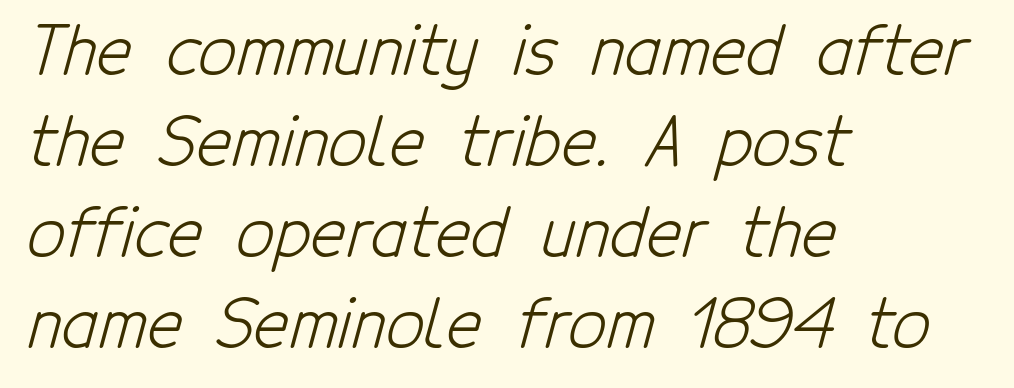
Successive baselines arrive at the customary interval. The face used here is rendered with its standard letterfit. Is this a heavy cut? Hardly; it is regular or lighter. This rendering uses left alignment, leaving the right contour irregular.
